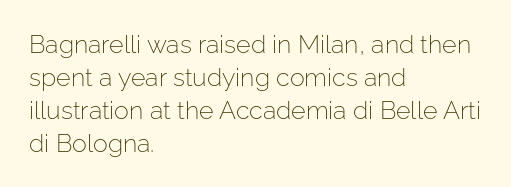
The setting favours the left margin, as ordinary paragraphs usually do. The letters stand upright; this is a roman face. Does the leading feel generous? No, just average. The passage shown has conventional tracking throughout. Each stroke keeps to a modest, everyday thickness or less.
